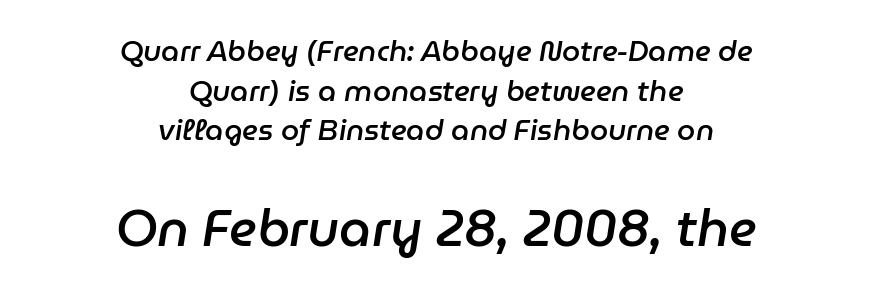
{"italic": "yes", "lean": "right", "slant_degrees": 9, "bold": "semi", "weight": "semibold", "width": "normal", "stroke_contrast": "low", "x_height": "medium", "monospaced": "no", "underline": "no", "align": "center", "line_spacing": "normal", "line_spacing_ratio": 1.37, "letter_spacing": "normal", "letter_spacing_em": 0.0, "larger_block": "second", "size_ratio": 1.76, "glyph_px": 51}
